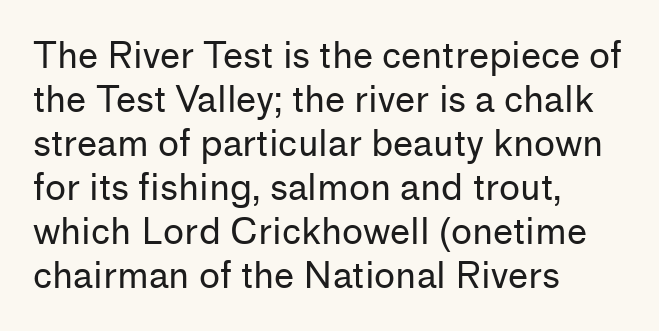
{"serif": "no", "italic": "no", "bold": "no", "weight": "regular", "width": "normal", "stroke_contrast": "low", "x_height": "medium", "monospaced": "no", "underline": "no", "align": "left", "line_spacing_ratio": 1.22, "letter_spacing": "normal", "letter_spacing_em": 0.0, "glyph_px": 36}
